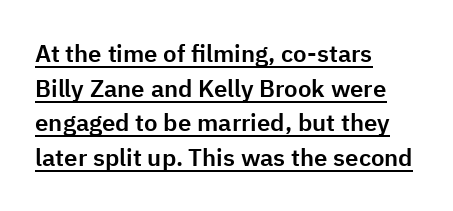
Notice how a bar underscores the lettering throughout. Each new line begins a customary step beneath the previous one. This sample uses an upright cut, with every glyph sitting square on the baseline. Compared with typical body copy, the letter spacing here is the same. The rag falls on the right side of this text block.
